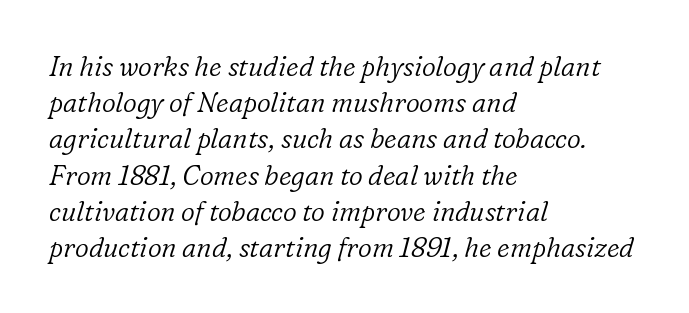
Inter-character spacing is left at the font's built-in metrics. The compositor pushed each line to the left boundary. Vertical spacing — default. Stems and bowls with no extra thickness — not bold. Italic? Definitely — the glyphs are oblique. The zone under the glyphs is completely vacant.
